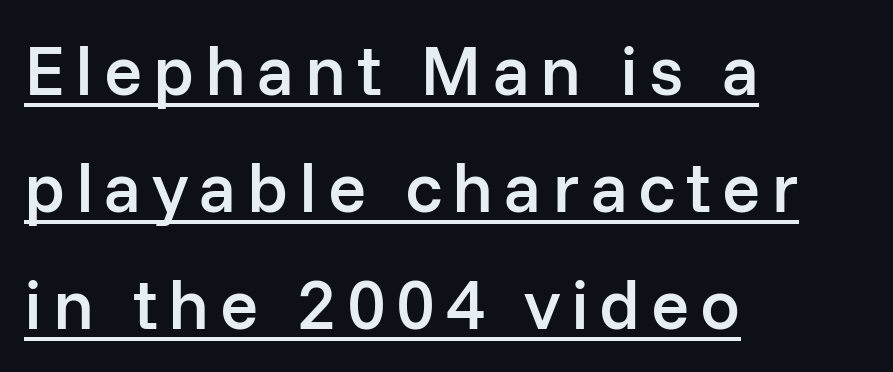
{"serif": "no", "italic": "no", "bold": "semi", "weight": "semibold", "width": "normal", "stroke_contrast": "low", "x_height": "medium", "monospaced": "no", "underline": "yes", "align": "left", "line_spacing": "normal", "line_spacing_ratio": 1.65, "glyph_px": 71}
